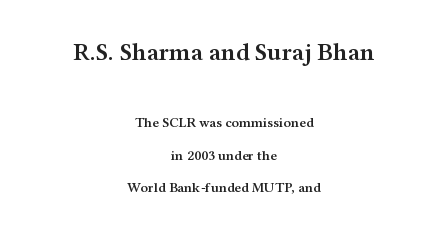
The image shows 25 px text type, upright; set centered, loose line spacing (2.3x), normal letter spacing, not underlined; the first (top) block is 1.79x larger.
